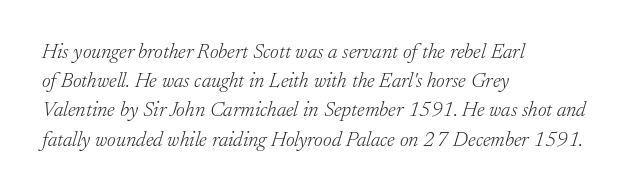
Q: Is the text bold? A: No.
Q: Is the text italic (slanted)? A: Yes, it leans right by about 17 degrees.
Q: Is the text underlined? A: No.
Q: How is the paragraph aligned? A: Left-aligned.
Q: Is the spacing between letters normal or unusually wide? A: Normal.
Q: Is the spacing between lines tight, normal or loose? A: Normal.
